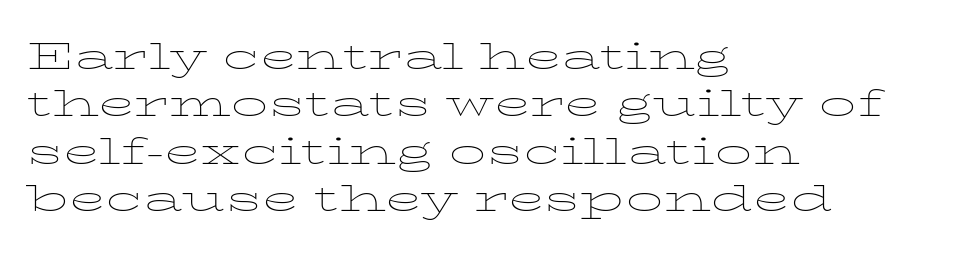
The image shows 37 px thin, wide serif type, upright; set left-aligned, normal line spacing (1.28x), normal letter spacing, not underlined; low stroke contrast and a medium x-height.
